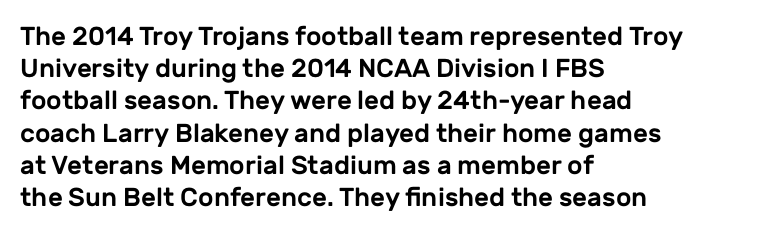
{"italic": "no", "underline": "no", "align": "left", "line_spacing_ratio": 1.24, "letter_spacing": "normal", "letter_spacing_em": 0.0, "glyph_px": 26}
